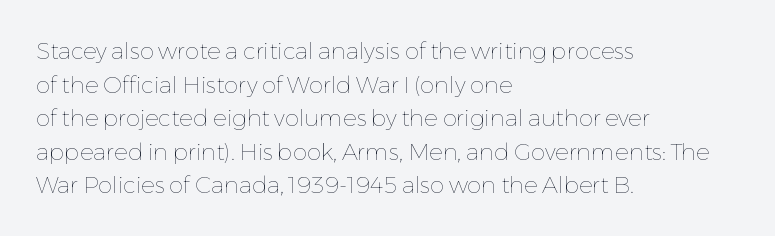
The image shows 23 px text type, upright; set left-aligned, normal line spacing (1.46x), normal letter spacing, not underlined.
